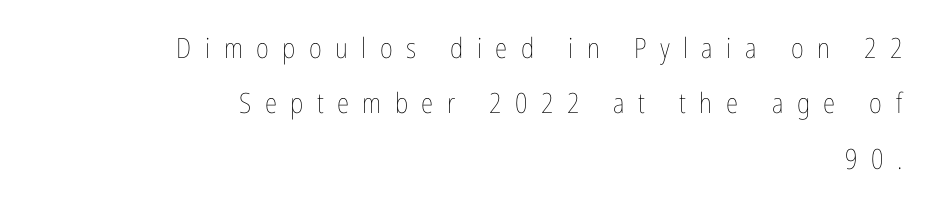
The image shows 28 px thin, condensed type, upright; set right-aligned, loose line spacing (1.98x), unusually wide letter spacing (+0.48 em), not underlined; low stroke contrast and a medium x-height.
